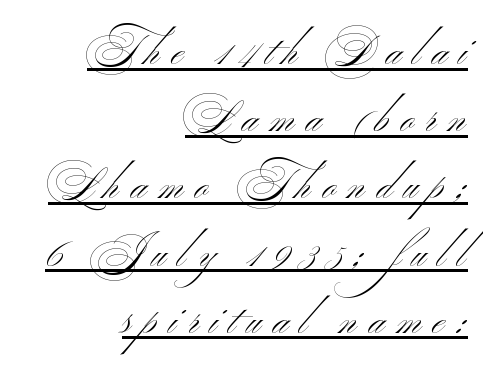
The image shows 42 px light, wide sans-serif type; set right-aligned, normal line spacing (1.6x), unusually wide letter spacing (+0.28 em), underlined; medium stroke contrast and a small x-height.
